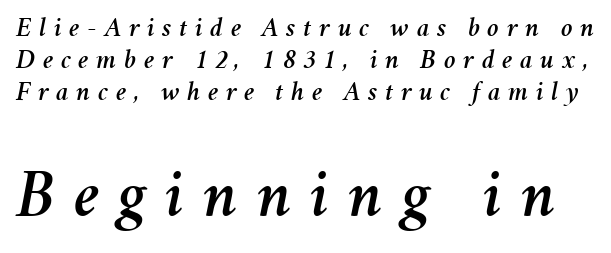
Q: Is the text italic (slanted)? A: Yes, it leans right by about 11 degrees.
Q: Is the text underlined? A: No.
Q: Is the spacing between letters normal or unusually wide? A: Unusually wide.
Q: Is the spacing between lines tight, normal or loose? A: Tight.
Q: Which block of text is set in a larger size, the first (top) or the second (bottom)? A: The second (bottom) one.
Q: Width (condensed, normal, or wide)? A: Normal.
Q: Stroke contrast? A: Medium.
Q: x-height? A: Medium.
Q: Monospaced? A: No.
